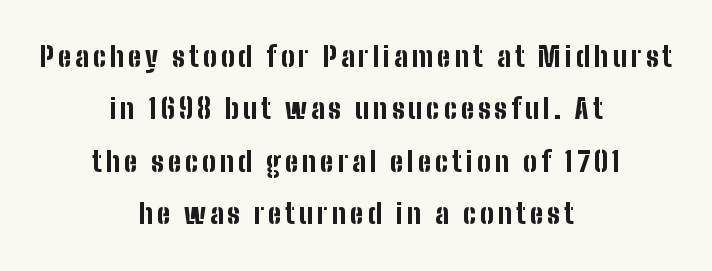
The image shows 27 px bold type, upright; set centered, loose line spacing (1.94x), not underlined.
